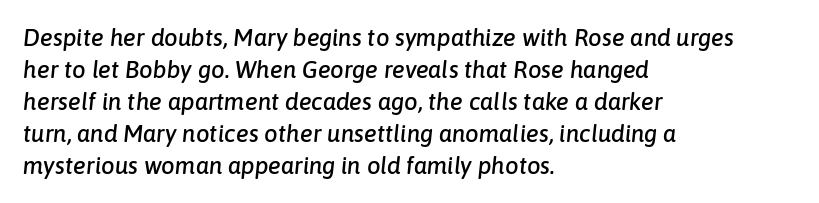
Q: Is the text italic (slanted)? A: Yes, it leans right by about 6 degrees.
Q: Is the text underlined? A: No.
Q: How is the paragraph aligned? A: Left-aligned.
Q: Is the spacing between letters normal or unusually wide? A: Normal.
Q: Is the spacing between lines tight, normal or loose? A: Normal.
